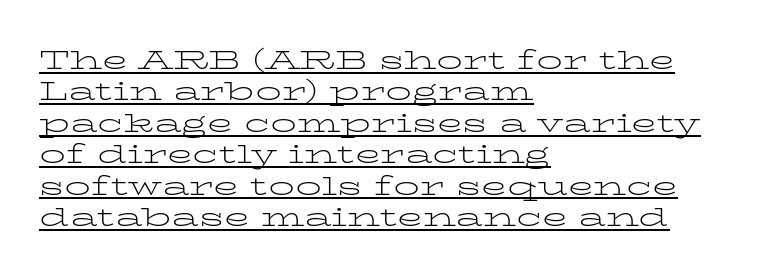
Q: Is the text bold? A: No.
Q: Is the text italic (slanted)? A: No, it is upright.
Q: Is the text underlined? A: Yes.
Q: How is the paragraph aligned? A: Left-aligned.
Q: Is the spacing between letters normal or unusually wide? A: Normal.
